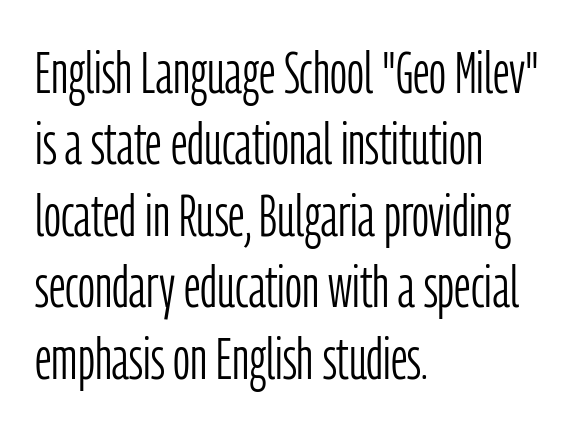
Q: Is the text bold? A: No.
Q: Is the text italic (slanted)? A: No, it is upright.
Q: Is the typeface a serif or a sans-serif typeface? A: Sans-serif.
Q: Is the text underlined? A: No.
Q: How is the paragraph aligned? A: Left-aligned.
Q: Is the spacing between letters normal or unusually wide? A: Normal.
Q: Width (condensed, normal, or wide)? A: Condensed.
Q: Stroke contrast? A: Low.
Q: x-height? A: Medium.
Q: Monospaced? A: No.
